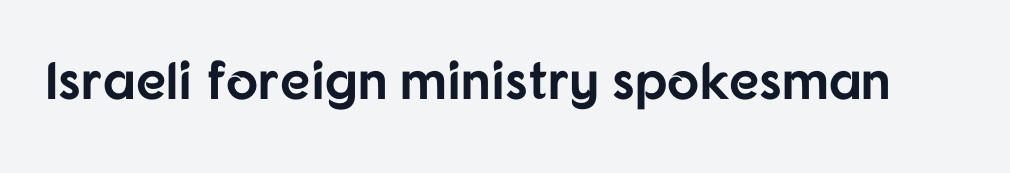
{"serif": "no", "italic": "no", "bold": "yes", "weight": "bold", "width": "normal", "stroke_contrast": "low", "x_height": "medium", "monospaced": "no", "underline": "no", "letter_spacing": "normal", "letter_spacing_em": 0.0, "glyph_px": 53}
